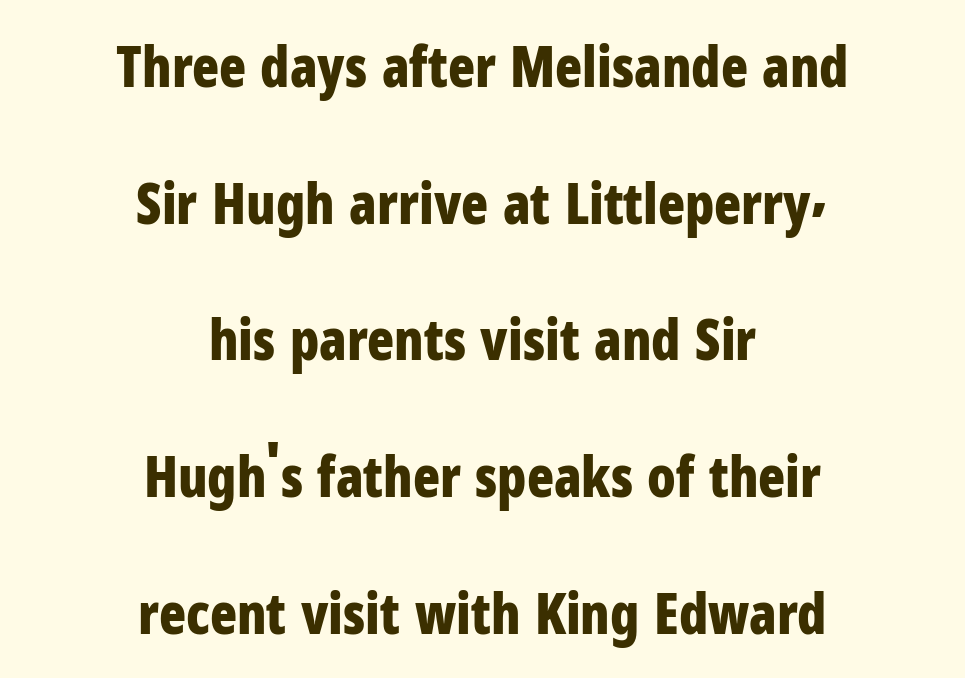
Italic: no, the glyphs are upright roman. The face used here is proportionally spaced, like ordinary book or web type. The typesetting leans heavy: a genuine bold. Casual observation: everything's sitting right in the middle.
